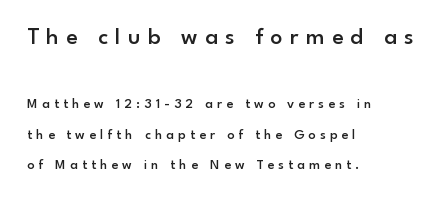
The image shows 24 px text type, upright; set left-aligned, loose line spacing (2.17x), unusually wide letter spacing (+0.3 em), not underlined; the first (top) block is 1.71x larger.
